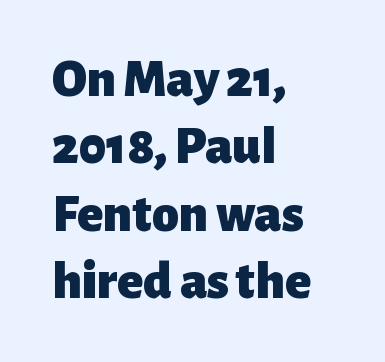
Q: Is the text bold? A: Yes.
Q: Is the text italic (slanted)? A: No, it is upright.
Q: Is the typeface a serif or a sans-serif typeface? A: Sans-serif.
Q: Is the text underlined? A: No.
Q: How is the paragraph aligned? A: Left-aligned.
Q: Is the spacing between letters normal or unusually wide? A: Normal.
Q: Is the spacing between lines tight, normal or loose? A: Normal.
Q: Width (condensed, normal, or wide)? A: Normal.
Q: Stroke contrast? A: Low.
Q: x-height? A: Medium.
Q: Monospaced? A: No.
